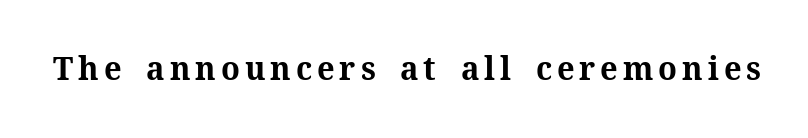
Here the designer chose a conventional face with non-uniform glyph widths. The designer went with a serif here, giving each stem small feet. Pretty heavy lettering here — definitely bold. Bare-footed words on every line. The specimen reads as upright at a glance.
